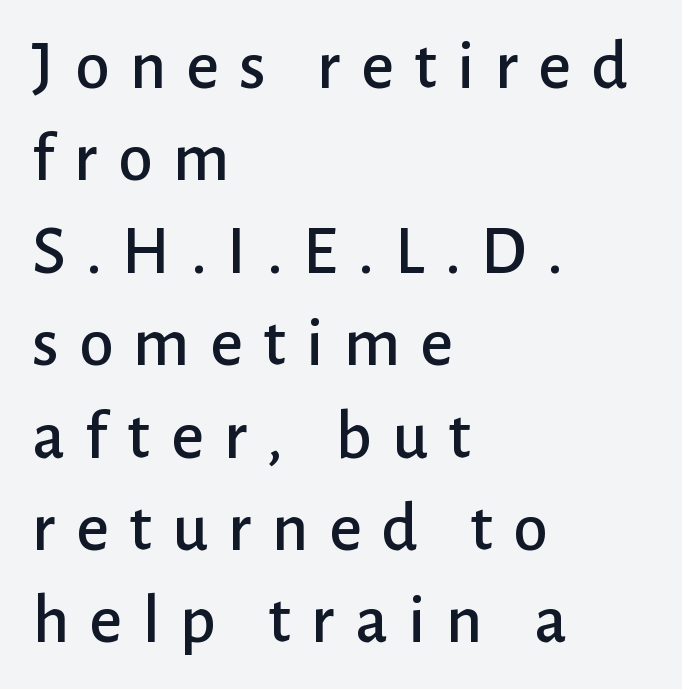
Classification — sans serif. Vertically, the passage feels balanced, rows spaced as you'd expect. Posture: straight, roman, zero tilt. The lines are quadded left. Substantial extra tracking has been applied to these lines.
